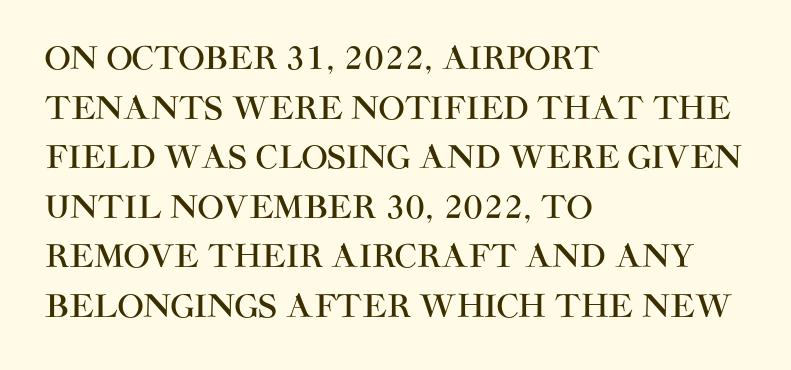
{"serif": "no", "italic": "no", "width": "normal", "stroke_contrast": "high", "x_height": "large", "monospaced": "no", "underline": "no", "align": "left", "line_spacing": "normal", "line_spacing_ratio": 1.6, "letter_spacing": "normal", "letter_spacing_em": 0.0, "glyph_px": 31}
